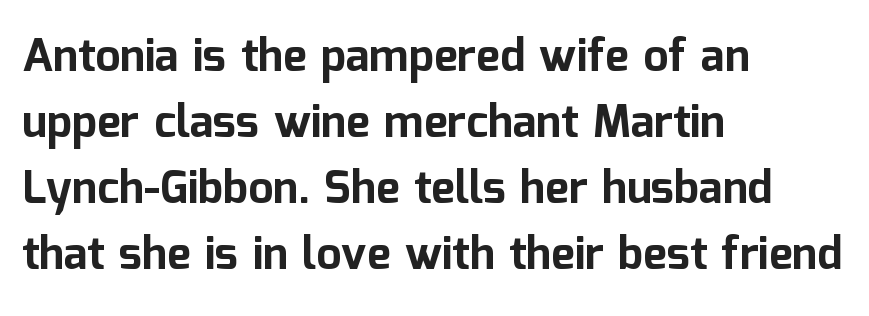
The glyphs in this specimen are sans serif. Is this a fixed-width face? No — the glyphs have proportional, varying widths. These lines sit exactly where default settings would place them. Check under the words: just untouched page.
